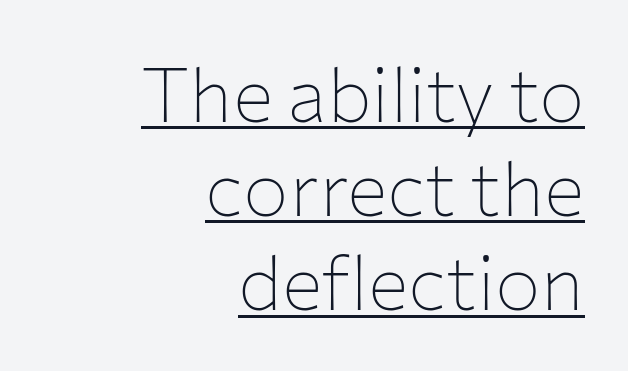
{"serif": "no", "italic": "no", "bold": "no", "weight": "thin", "width": "normal", "stroke_contrast": "low", "x_height": "medium", "monospaced": "no", "underline": "yes", "align": "right", "line_spacing_ratio": 1.24, "letter_spacing": "normal", "letter_spacing_em": 0.0, "glyph_px": 76}
